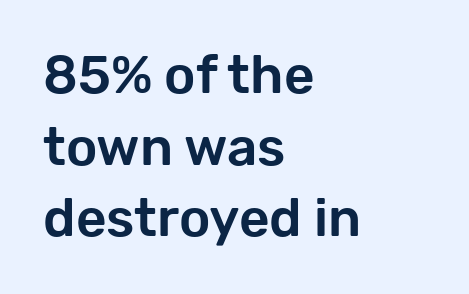
Character widths vary here, with narrow letters taking less room than wide ones. Font category for this specimen: sans-serif. It's the straight-up-and-down kind of type. These lines keep a tight, regular rhythm from letter to letter.
